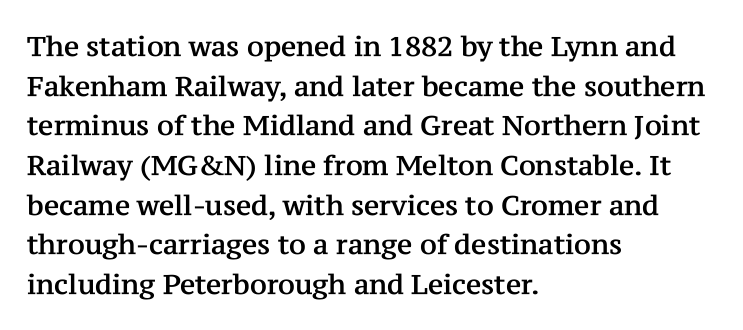
{"italic": "no", "underline": "no", "align": "left", "line_spacing": "normal", "line_spacing_ratio": 1.47, "letter_spacing": "normal", "letter_spacing_em": 0.0, "glyph_px": 27}
